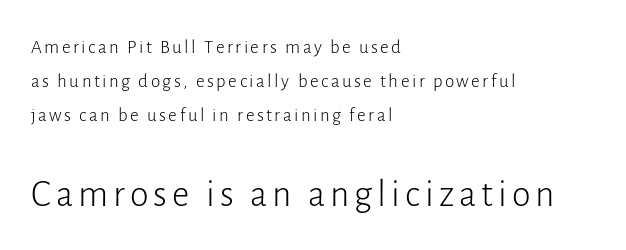
The image shows 38 px light sans-serif type, upright; set left-aligned, line spacing 1.79x, not underlined; the second (bottom) block is 2.0x larger; low stroke contrast and a medium x-height.
